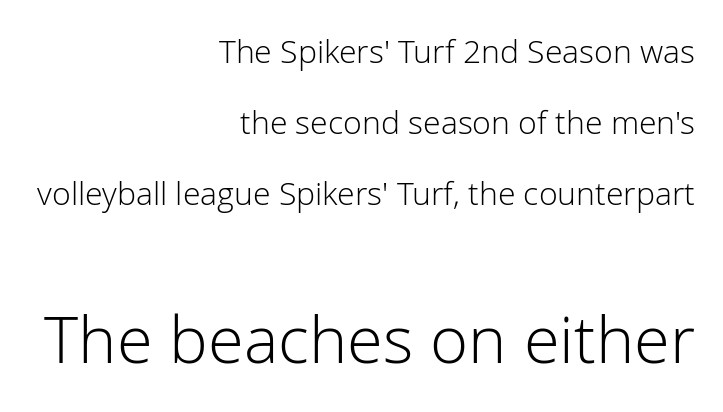
You could fit nearly another row in the gap between these rows. Which margin do the lines hug? The right one — the left edge is uneven. A sans-serif font was chosen for this passage. A student would notice the bottom passage is typeset larger than what precedes it.
